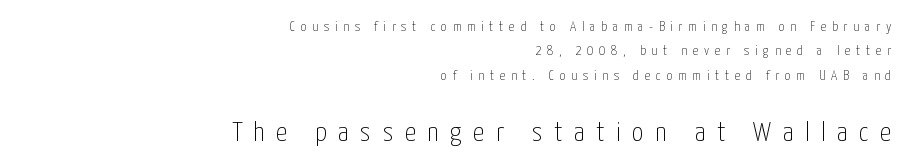
{"serif": "no", "italic": "no", "bold": "no", "weight": "thin", "width": "condensed", "stroke_contrast": "low", "x_height": "medium", "monospaced": "no", "underline": "no", "align": "right", "line_spacing_ratio": 1.75, "letter_spacing": "wide", "letter_spacing_em": 0.41, "larger_block": "second", "size_ratio": 2.0, "glyph_px": 28}
